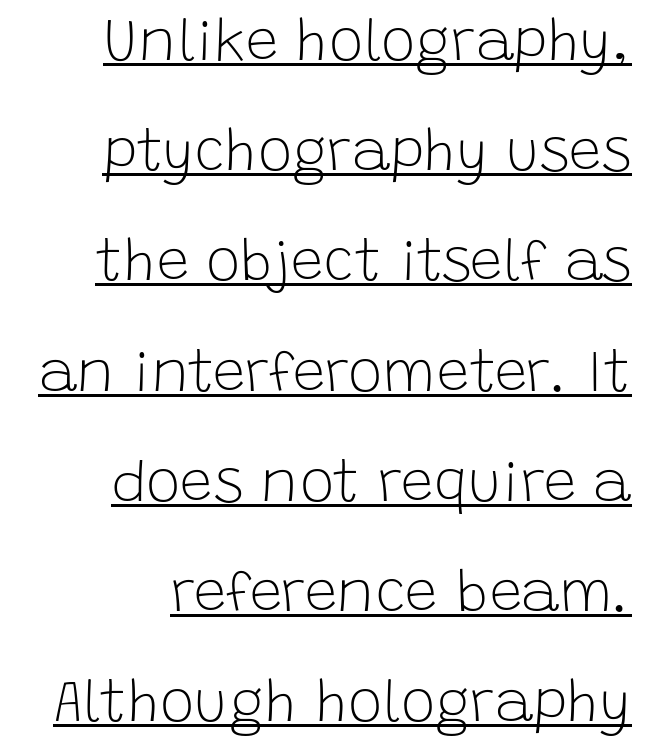
{"serif": "no", "italic": "no", "bold": "no", "weight": "light", "width": "normal", "stroke_contrast": "low", "x_height": "large", "monospaced": "no", "underline": "yes", "align": "right", "line_spacing": "loose", "line_spacing_ratio": 1.9, "letter_spacing": "normal", "letter_spacing_em": 0.0, "glyph_px": 58}
